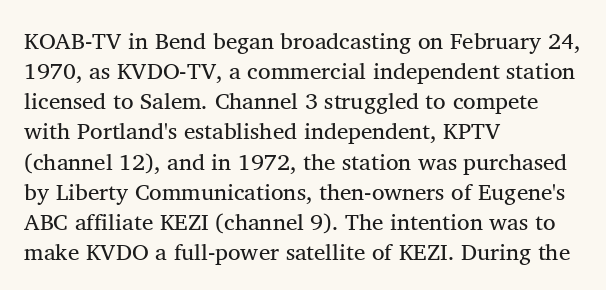
{"bold": "no", "underline": "no", "align": "left", "line_spacing": "normal", "line_spacing_ratio": 1.31, "letter_spacing": "normal", "letter_spacing_em": 0.0, "glyph_px": 23}
